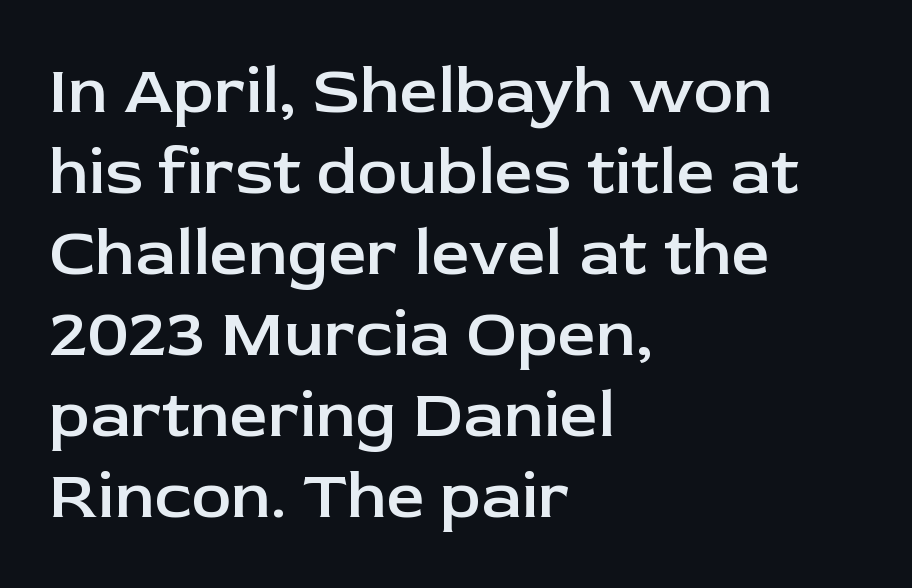
A bit beefed up — I'd call it semibold rather than bold. Each letter keeps its own natural width here, so spacing adapts to shape. Style check: upright. Does the type have serifs? No, each stem ends abruptly. Letter spacing: default.
